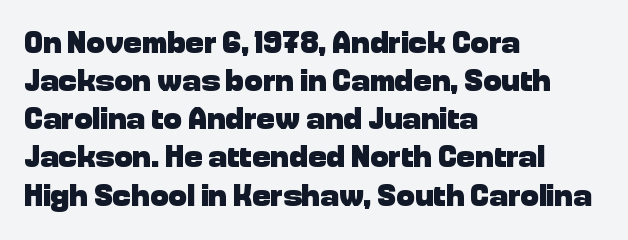
{"serif": "no", "italic": "no", "bold": "yes", "weight": "heavy", "width": "normal", "stroke_contrast": "low", "x_height": "medium", "monospaced": "no", "underline": "no", "align": "left", "line_spacing_ratio": 1.23, "letter_spacing": "normal", "letter_spacing_em": 0.0, "glyph_px": 31}
